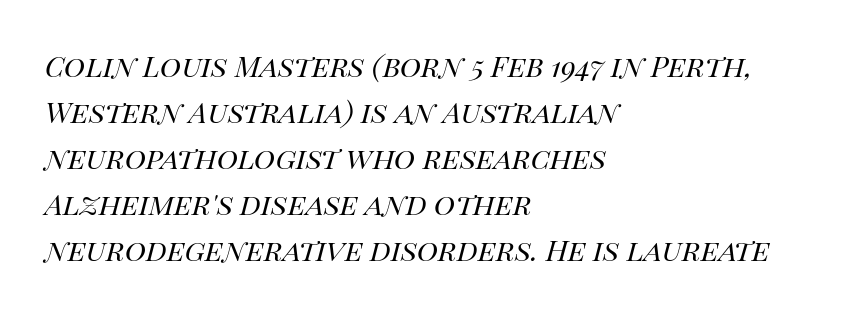
Style check: oblique. Just letters on the line, the space beneath them empty. Vertical stems look standard width or narrower in stroke. This rendering uses left alignment, leaving the right contour irregular. Is the letter spacing exaggerated? No — it looks like the ordinary default. A typesetter would call this leading conventional body-copy spacing.
